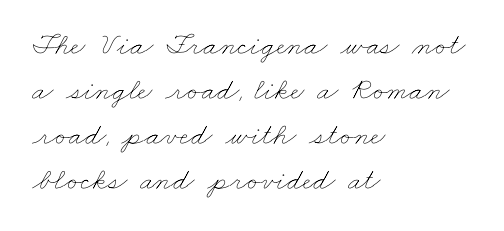
{"bold": "no", "weight": "thin", "width": "wide", "stroke_contrast": "low", "x_height": "small", "monospaced": "no", "underline": "no", "align": "left", "line_spacing": "normal", "line_spacing_ratio": 1.45, "letter_spacing": "normal", "letter_spacing_em": 0.0, "glyph_px": 31}
